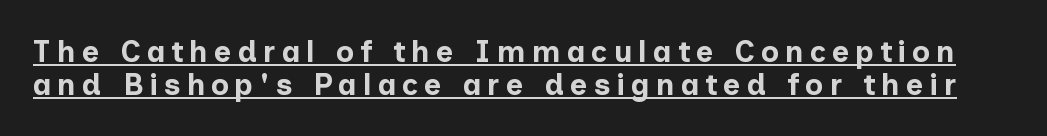
The image shows 30 px bold sans-serif type, upright; set tight line spacing (1.1x), unusually wide letter spacing (+0.2 em), underlined; low stroke contrast and a medium x-height.
